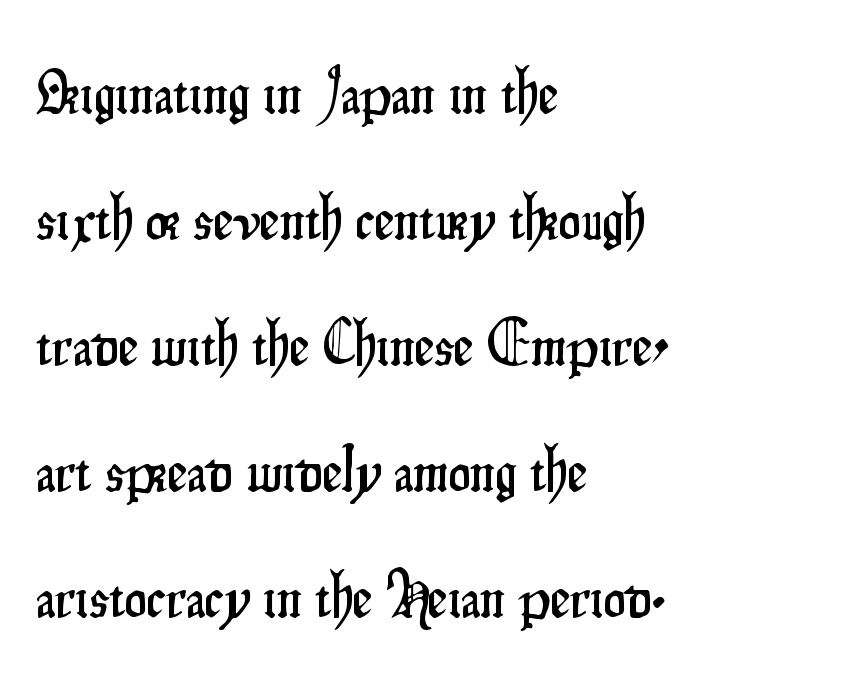
{"serif": "no", "italic": "no", "width": "condensed", "stroke_contrast": "low", "x_height": "small", "monospaced": "no", "underline": "no", "align": "left", "line_spacing": "loose", "line_spacing_ratio": 2.0, "letter_spacing": "normal", "letter_spacing_em": 0.0, "glyph_px": 63}
